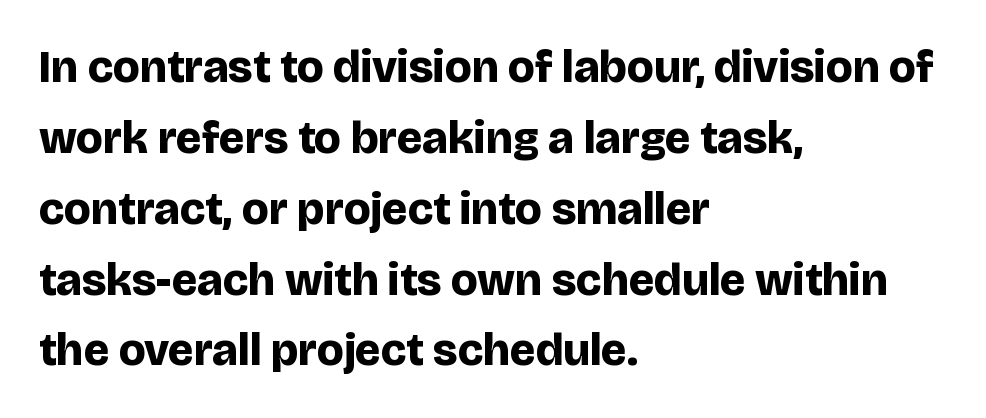
The image shows 46 px bold sans-serif type, upright; set left-aligned, normal line spacing (1.54x), normal letter spacing, not underlined; low stroke contrast and a large x-height.
